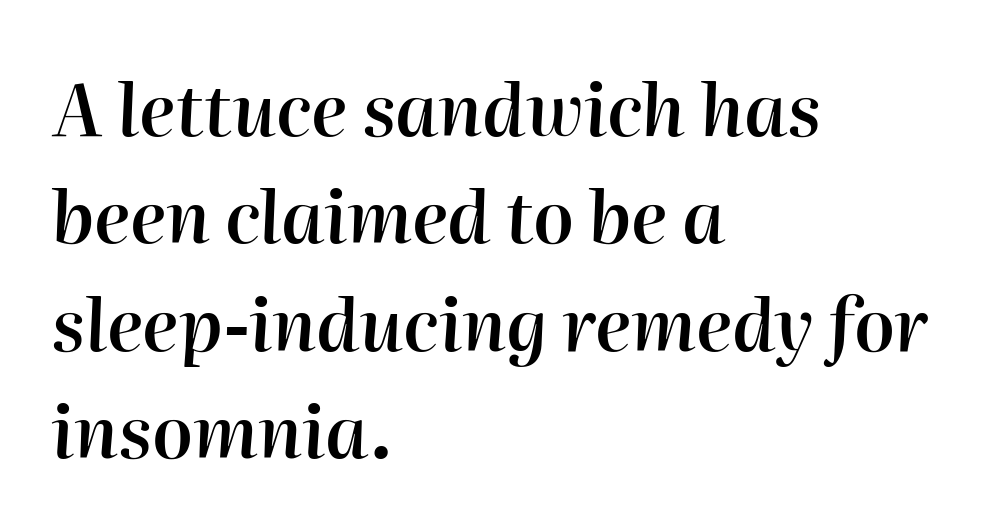
Is the block centered? No — it sits flush against the left margin. Notice how descenders clear the ascenders below comfortably — that's standard leading. Honestly, the letter spacing is just normal — you wouldn't notice it. It's the slanting kind of type. A bit beefed up — I'd call it semibold rather than bold. Spacing verdict: proportional, widths tailored to each character.
